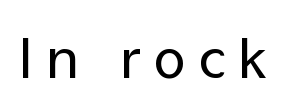
The image shows 54 px regular-weight sans-serif type, upright; set unusually wide letter spacing (+0.25 em), not underlined; low stroke contrast and a medium x-height.
